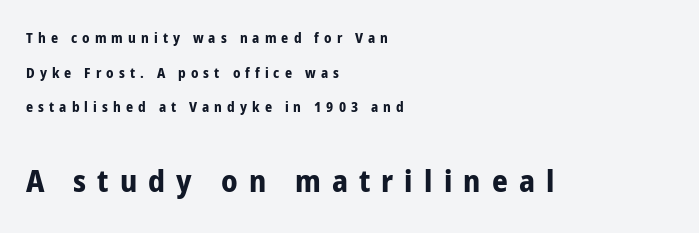
{"serif": "no", "italic": "no", "bold": "yes", "weight": "bold", "width": "condensed", "stroke_contrast": "low", "x_height": "medium", "monospaced": "no", "underline": "no", "align": "left", "line_spacing": "loose", "line_spacing_ratio": 2.47, "letter_spacing": "wide", "letter_spacing_em": 0.36, "larger_block": "second", "size_ratio": 2.21, "glyph_px": 31}
